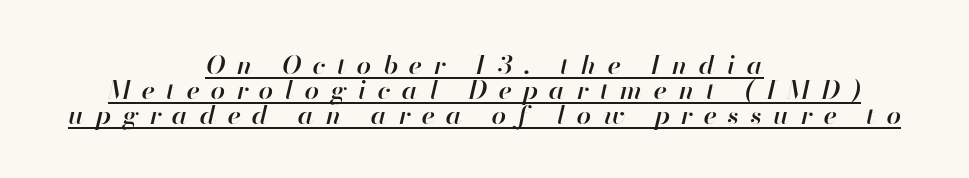
The image shows 26 px text type, italic (leaning right); set centered, tight line spacing (0.96x), unusually wide letter spacing (+0.45 em), underlined.
